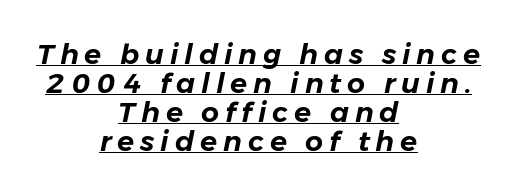
Q: Is the text italic (slanted)? A: Yes, it leans right by about 11 degrees.
Q: Is the text underlined? A: Yes.
Q: How is the paragraph aligned? A: Centered.
Q: Is the spacing between letters normal or unusually wide? A: Unusually wide.
Q: Is the spacing between lines tight, normal or loose? A: Tight.
Q: Width (condensed, normal, or wide)? A: Normal.
Q: Stroke contrast? A: Low.
Q: x-height? A: Medium.
Q: Monospaced? A: No.
